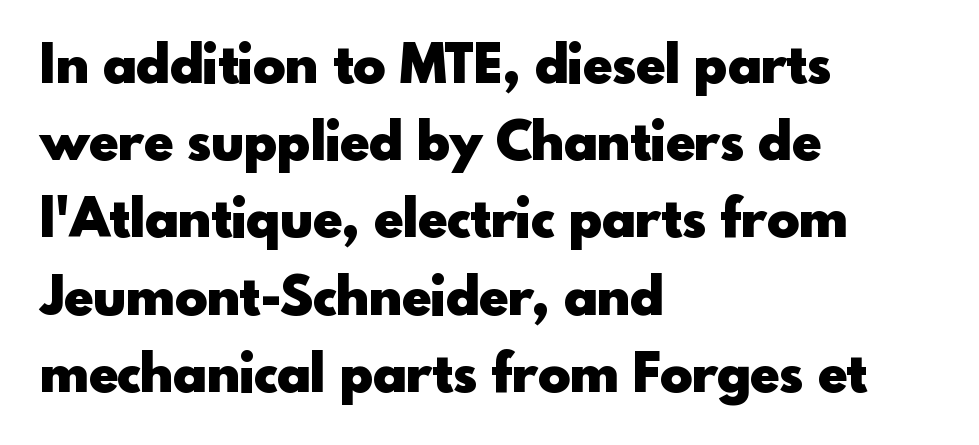
Is this a fixed-width face? No — the glyphs have proportional, varying widths. Summary of vertical rhythm: regular, with standard interline spacing. Notice how the passage keeps a crisp vertical edge on the left only. Descender tails drop into unmarked territory.
